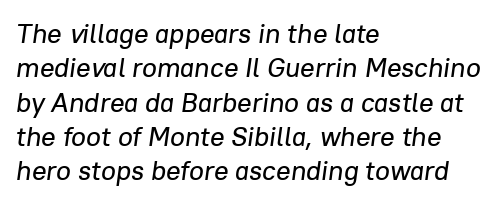
{"italic": "yes", "lean": "right", "slant_degrees": 8, "underline": "no", "align": "left", "line_spacing": "normal", "line_spacing_ratio": 1.27, "letter_spacing": "normal", "letter_spacing_em": 0.0, "glyph_px": 27}
